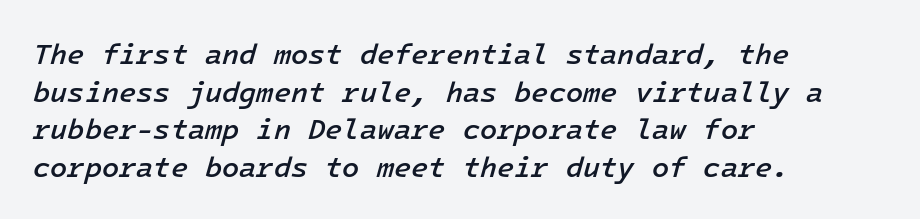
The image shows 28 px semibold type, italic (leaning right); set left-aligned, normal line spacing (1.34x), normal letter spacing, not underlined; low stroke contrast and a medium x-height.
